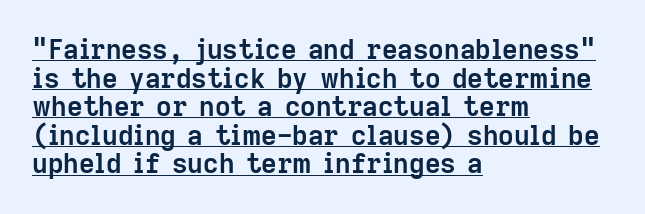
Q: Is the text bold? A: Yes.
Q: Is the text italic (slanted)? A: No, it is upright.
Q: Is the text underlined? A: Yes.
Q: How is the paragraph aligned? A: Left-aligned.
Q: Is the spacing between letters normal or unusually wide? A: Normal.
Q: Is the spacing between lines tight, normal or loose? A: Tight.
